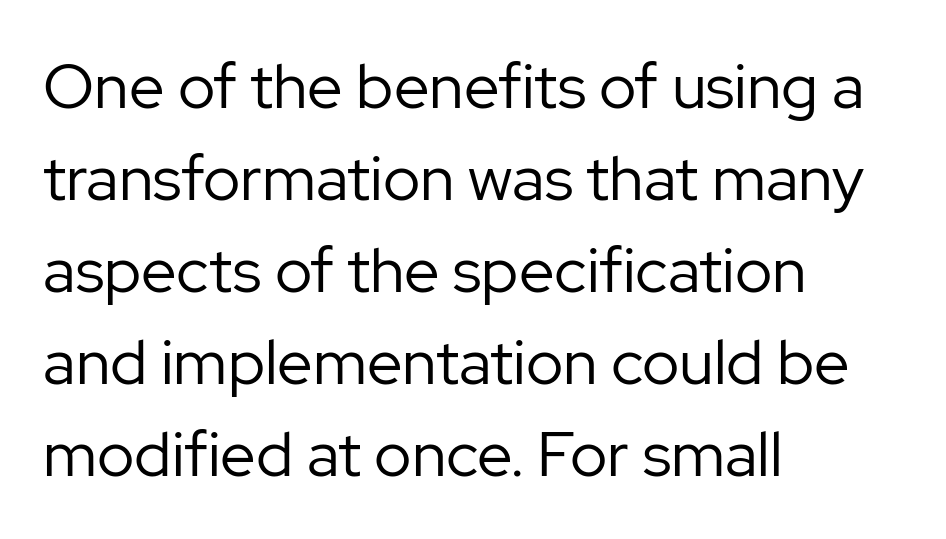
Decoration check: the copy has no underline. The text block is weighted toward the left margin, trailing off unevenly rightward. Each letter's strokes conclude bluntly, with no projecting serifs. Vertical stems look standard width or narrower in stroke.
